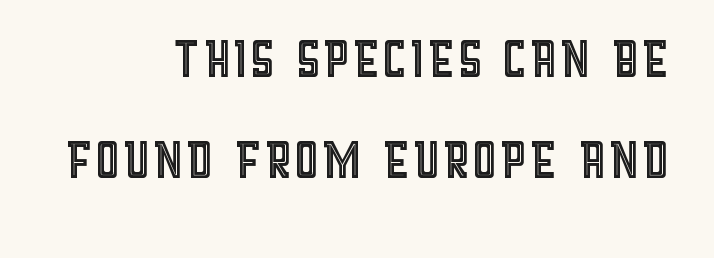
{"italic": "no", "width": "condensed", "x_height": "large", "monospaced": "no", "underline": "no", "align": "right", "line_spacing": "normal", "line_spacing_ratio": 1.46, "letter_spacing": "normal", "letter_spacing_em": 0.0, "glyph_px": 69}
